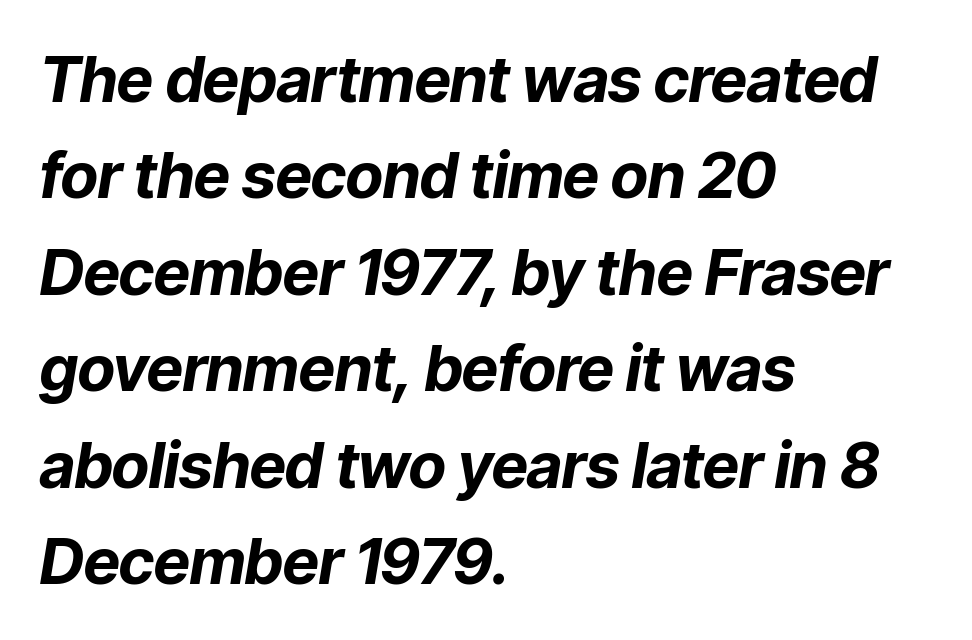
Q: Is the text bold? A: Yes.
Q: Is the text italic (slanted)? A: Yes, it leans right by about 9 degrees.
Q: Is the text underlined? A: No.
Q: How is the paragraph aligned? A: Left-aligned.
Q: Is the spacing between letters normal or unusually wide? A: Normal.
Q: Is the spacing between lines tight, normal or loose? A: Normal.
Q: Width (condensed, normal, or wide)? A: Normal.
Q: Stroke contrast? A: Low.
Q: x-height? A: Medium.
Q: Monospaced? A: No.
